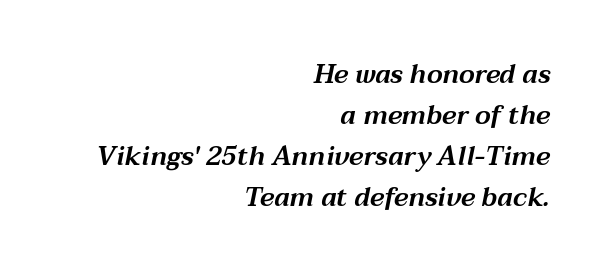
{"italic": "yes", "lean": "right", "slant_degrees": 12, "underline": "no", "align": "right", "line_spacing": "normal", "line_spacing_ratio": 1.58, "letter_spacing": "normal", "letter_spacing_em": 0.0, "glyph_px": 26}
